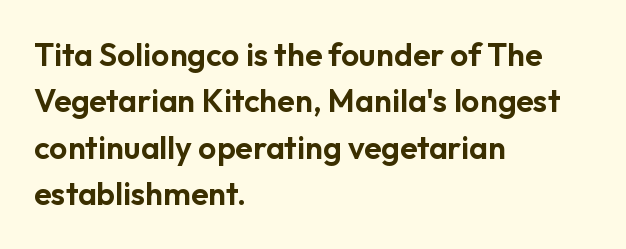
Q: Is the text italic (slanted)? A: No, it is upright.
Q: Is the typeface a serif or a sans-serif typeface? A: Sans-serif.
Q: Is the text underlined? A: No.
Q: How is the paragraph aligned? A: Left-aligned.
Q: Is the spacing between letters normal or unusually wide? A: Normal.
Q: Is the spacing between lines tight, normal or loose? A: Normal.
Q: Width (condensed, normal, or wide)? A: Normal.
Q: Stroke contrast? A: Low.
Q: x-height? A: Medium.
Q: Monospaced? A: No.
